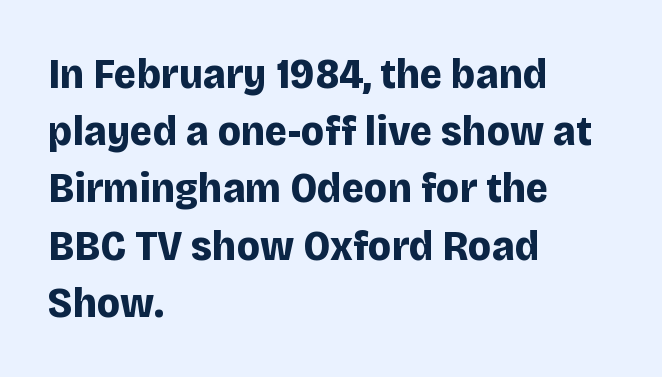
Q: Is the text bold? A: Yes.
Q: Is the text italic (slanted)? A: No, it is upright.
Q: Is the typeface a serif or a sans-serif typeface? A: Sans-serif.
Q: Is the text underlined? A: No.
Q: How is the paragraph aligned? A: Left-aligned.
Q: Is the spacing between letters normal or unusually wide? A: Normal.
Q: Is the spacing between lines tight, normal or loose? A: Normal.
Q: Width (condensed, normal, or wide)? A: Normal.
Q: Stroke contrast? A: Low.
Q: x-height? A: Large.
Q: Monospaced? A: No.
